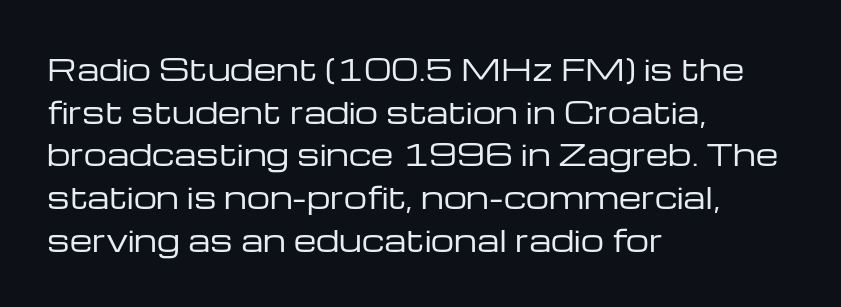
These lines are set flush left with a ragged right edge. The gap between lines stays unmarked. A typesetter would label this face a sans. The letters look calm and open, with moderate or lighter stems. Inter-character spacing is left at the font's built-in metrics. This is the regular roman posture of the typeface.
